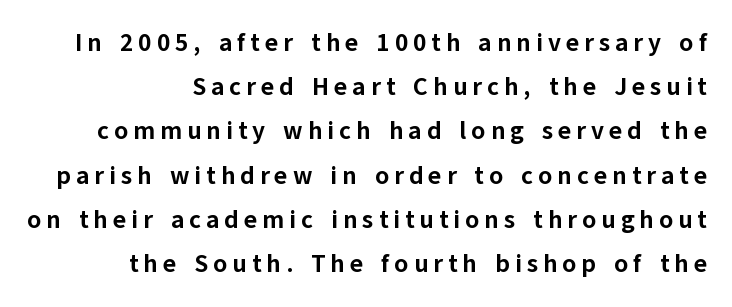
Q: Is the text bold? A: Yes.
Q: Is the text italic (slanted)? A: No, it is upright.
Q: Is the text underlined? A: No.
Q: How is the paragraph aligned? A: Right-aligned.
Q: Is the spacing between letters normal or unusually wide? A: Unusually wide.
